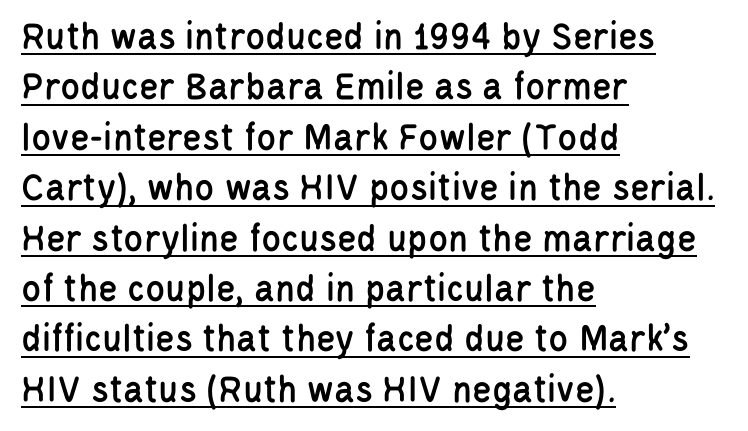
The image shows 40 px condensed sans-serif type, upright; set left-aligned, normal line spacing (1.26x), normal letter spacing, underlined; low stroke contrast and a large x-height.
